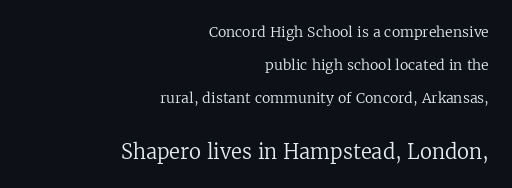
Q: Is the text bold? A: No.
Q: Is the text italic (slanted)? A: No, it is upright.
Q: Is the text underlined? A: No.
Q: How is the paragraph aligned? A: Right-aligned.
Q: Is the spacing between letters normal or unusually wide? A: Normal.
Q: Is the spacing between lines tight, normal or loose? A: Loose.
Q: Which block of text is set in a larger size, the first (top) or the second (bottom)? A: The second (bottom) one.
